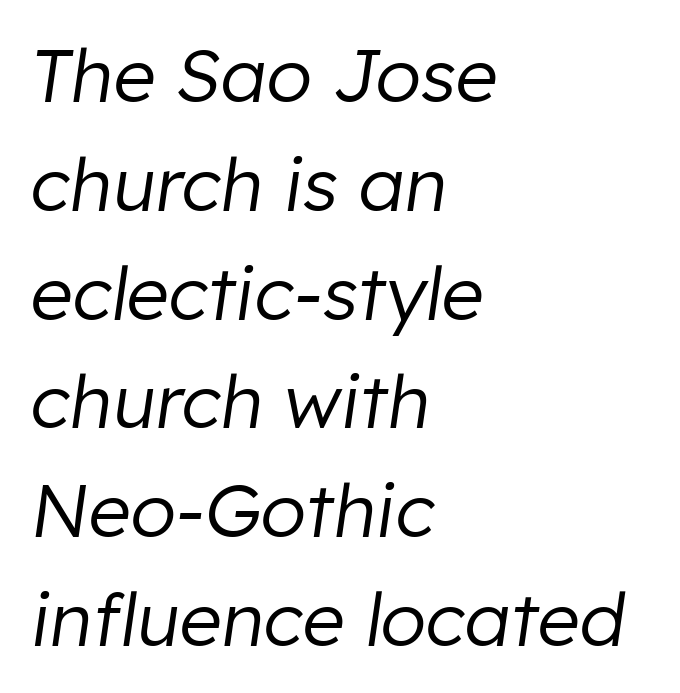
The baseline area is clear. Observe the lean: these are italic letterforms. This sample has the flowing, uneven cadence of proportional lettering. Caption: face not bold, strokes unweighted. Here the glyphs are tracked normally, forming tight word shapes. Is the block centered? No — it sits flush against the left margin.
